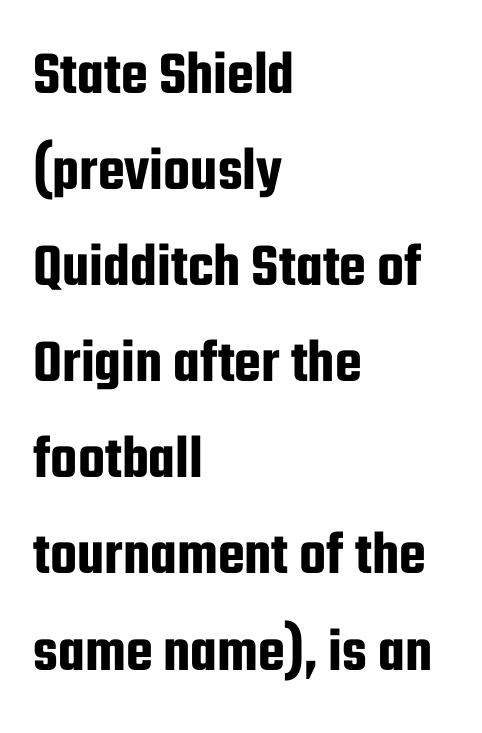
The image shows 62 px condensed sans-serif type, upright; set left-aligned, normal line spacing (1.55x), normal letter spacing, not underlined; low stroke contrast and a medium x-height.
